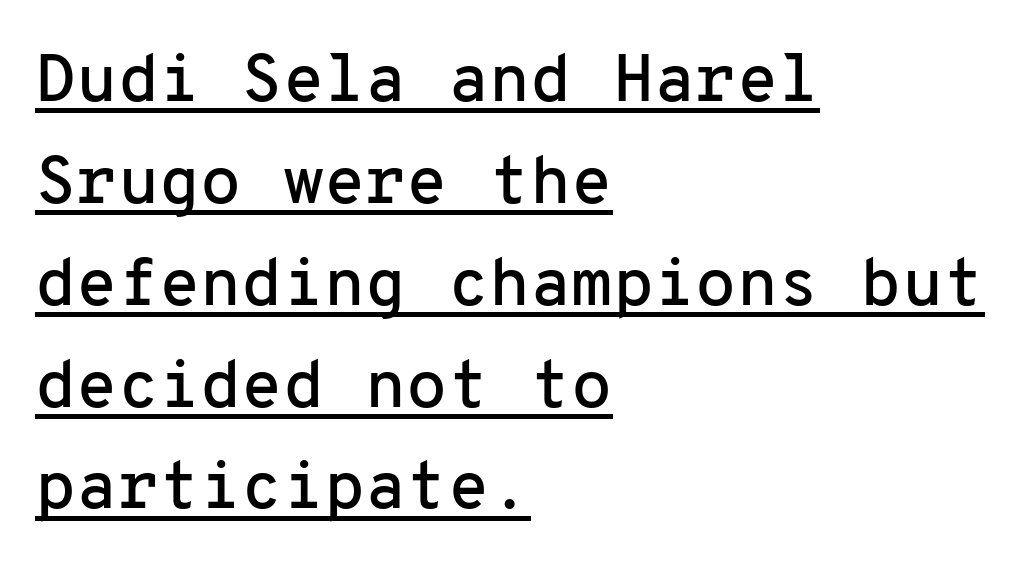
Q: Is the text italic (slanted)? A: No, it is upright.
Q: Is the typeface a serif or a sans-serif typeface? A: Sans-serif.
Q: Is the text underlined? A: Yes.
Q: How is the paragraph aligned? A: Left-aligned.
Q: Is the spacing between letters normal or unusually wide? A: Normal.
Q: Is the spacing between lines tight, normal or loose? A: Normal.
Q: Width (condensed, normal, or wide)? A: Normal.
Q: Stroke contrast? A: Low.
Q: x-height? A: Medium.
Q: Monospaced? A: Yes.
